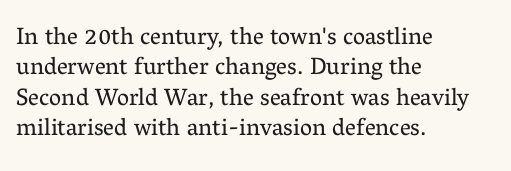
Q: Is the text bold? A: No.
Q: Is the text italic (slanted)? A: No, it is upright.
Q: Is the text underlined? A: No.
Q: How is the paragraph aligned? A: Left-aligned.
Q: Is the spacing between letters normal or unusually wide? A: Normal.
Q: Is the spacing between lines tight, normal or loose? A: Normal.
